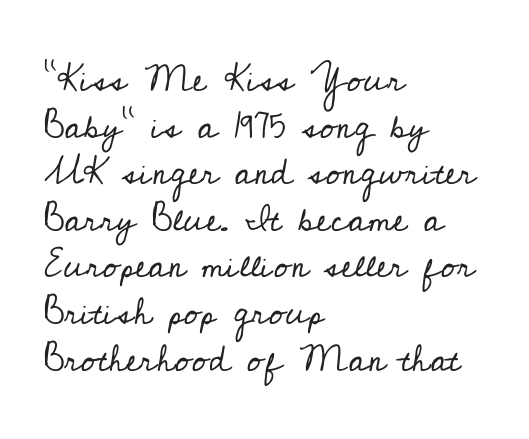
Looks like regular typesetting: each glyph gets only the width it needs. Nothing unusual about the tracking: characters are spaced as the font intends. If you measured baseline to baseline, you'd find a middling distance. Line beginnings align vertically; line endings do not. Underlining? Definitely not there. I'd call this a serif setting — the letters wear small feet.
